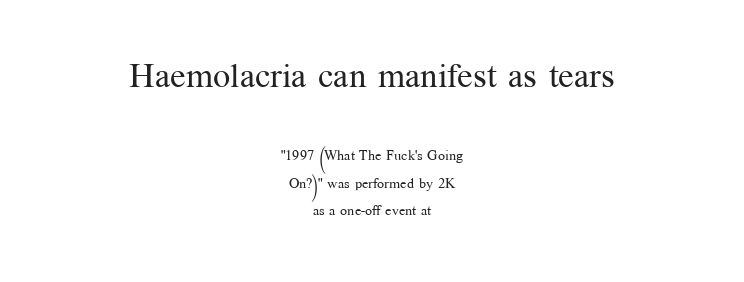
Varying glyph widths throughout — classic text-font behaviour. Do the letters lean? They stand straight. The gaps between neighbouring characters are ordinary and unremarkable. The paragraph shown floats in the horizontal middle. Is the stroke heavy? The answer is a plain regular-or-lighter.
